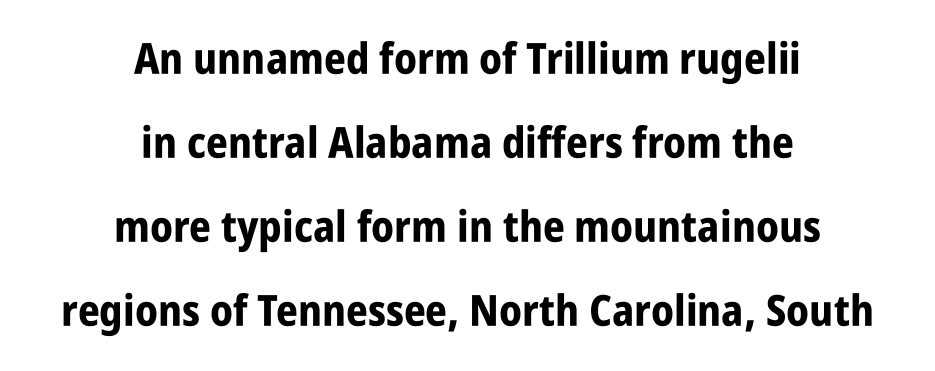
Q: Is the text bold? A: Yes.
Q: Is the text italic (slanted)? A: No, it is upright.
Q: Is the typeface a serif or a sans-serif typeface? A: Sans-serif.
Q: Is the text underlined? A: No.
Q: How is the paragraph aligned? A: Centered.
Q: Is the spacing between letters normal or unusually wide? A: Normal.
Q: Is the spacing between lines tight, normal or loose? A: Loose.
Q: Width (condensed, normal, or wide)? A: Condensed.
Q: Stroke contrast? A: Low.
Q: x-height? A: Large.
Q: Monospaced? A: No.
